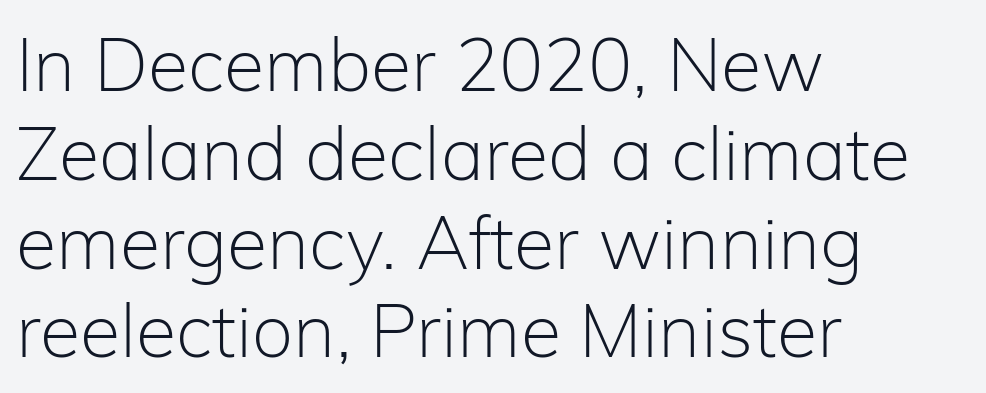
The image shows 74 px light sans-serif type, upright; set left-aligned, line spacing 1.2x, normal letter spacing, not underlined; low stroke contrast and a medium x-height.
